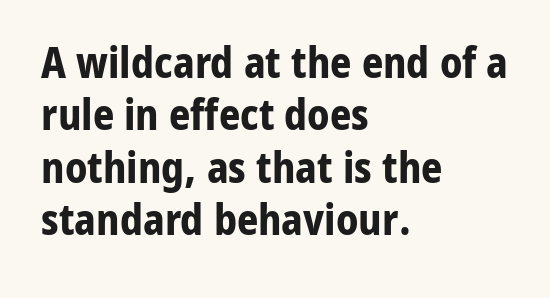
The passage shown has conventional tracking throughout. Posture: upright roman. In terms of letterform style, serifs are entirely absent. Notice how thick the strokes are: this is what a full bold looks like. Decoration check: the copy has no underline.
